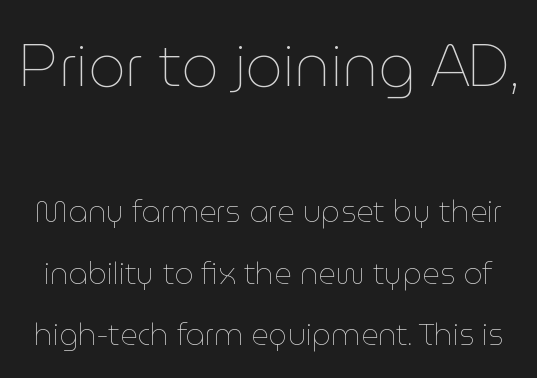
The space between consecutive lines is lavish. The letters stand straight up with perfectly vertical stems. Each letter keeps its own natural width here, so spacing adapts to shape. Weight class: somewhere from thin through regular. Compare the two chunks: the upper has the greater cap height. Descenders hang freely into open space.
